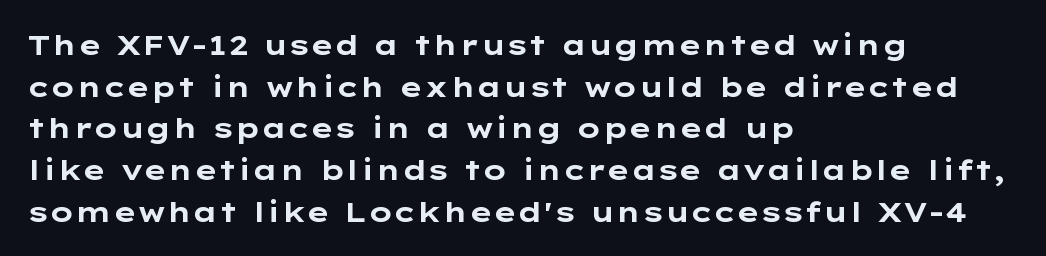
The image shows 28 px bold, wide sans-serif type, upright; set left-aligned, normal line spacing (1.49x), normal letter spacing, not underlined; low stroke contrast and a medium x-height.
